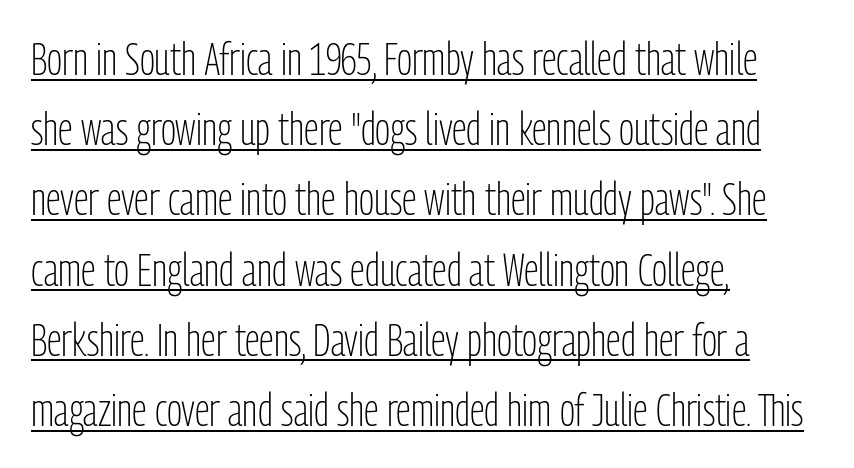
The image shows 45 px light, condensed sans-serif type, upright; set left-aligned, normal line spacing (1.56x), normal letter spacing, underlined; low stroke contrast and a medium x-height.
